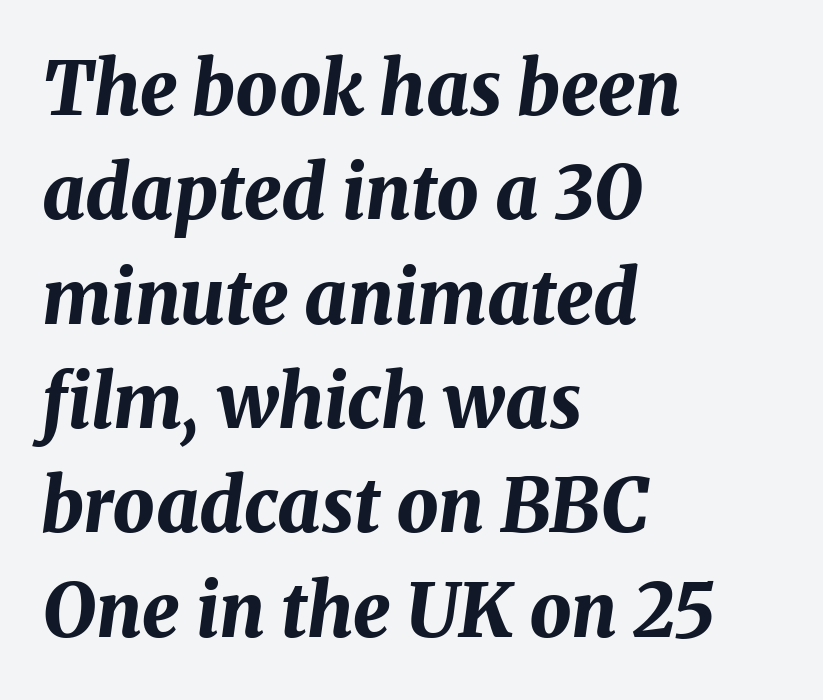
Q: Is the text bold? A: Yes.
Q: Is the text italic (slanted)? A: Yes, it leans right by about 8 degrees.
Q: Is the text underlined? A: No.
Q: How is the paragraph aligned? A: Left-aligned.
Q: Is the spacing between letters normal or unusually wide? A: Normal.
Q: Is the spacing between lines tight, normal or loose? A: Normal.
Q: Width (condensed, normal, or wide)? A: Normal.
Q: Stroke contrast? A: Medium.
Q: x-height? A: Medium.
Q: Monospaced? A: No.
